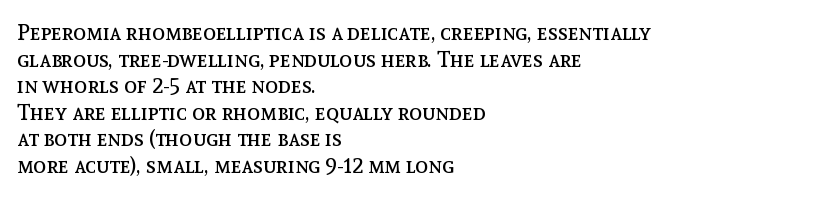
Q: Is the text bold? A: No.
Q: Is the text italic (slanted)? A: No, it is upright.
Q: Is the text underlined? A: No.
Q: How is the paragraph aligned? A: Left-aligned.
Q: Is the spacing between letters normal or unusually wide? A: Normal.
